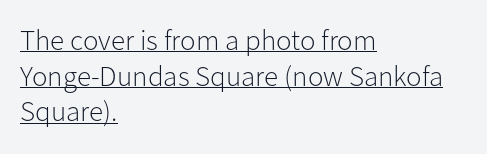
{"serif": "no", "italic": "no", "bold": "no", "weight": "light", "width": "normal", "stroke_contrast": "low", "x_height": "medium", "monospaced": "no", "underline": "yes", "align": "left", "line_spacing_ratio": 1.23, "letter_spacing": "normal", "letter_spacing_em": 0.0, "glyph_px": 29}
